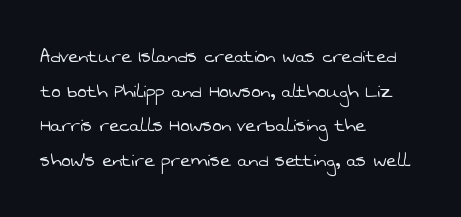
Stroke mass is kept to a normal reading level or below. Whoever set this chose a conventional vertical rhythm. A bare baseline throughout the passage. Short and long lines alike share a common starting point at left.
